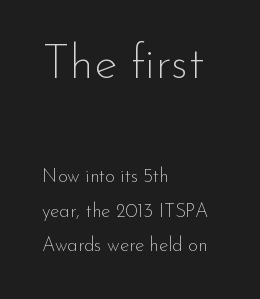
In terms of letterform style, serifs are entirely absent. The horizontal fit of the characters is conventional and even. The initial chunk of copy outweighs the following chunk in type size. Anything drawn beneath the words? Only blank space. Horizontal alignment here is leftward, the default for most running prose. Nothing heavy about these letters — not bold at all.
